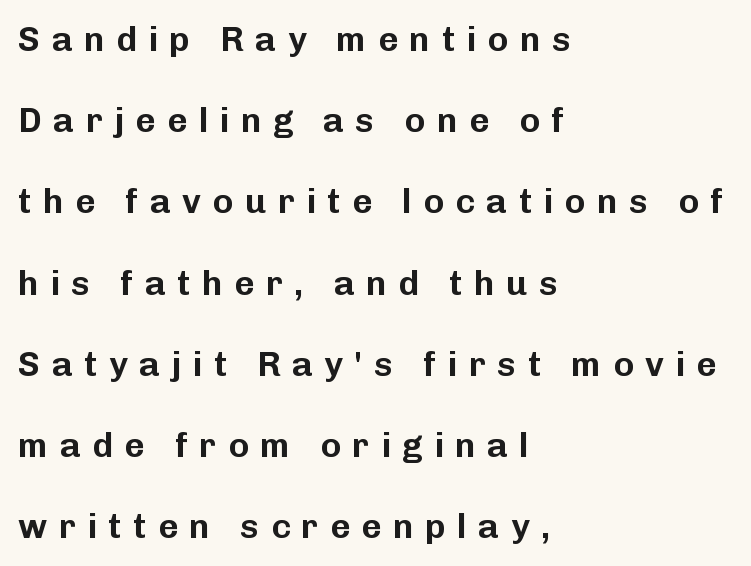
{"serif": "no", "italic": "no", "width": "normal", "stroke_contrast": "low", "x_height": "medium", "monospaced": "no", "underline": "no", "align": "left", "line_spacing": "loose", "line_spacing_ratio": 2.32, "letter_spacing": "wide", "letter_spacing_em": 0.32, "glyph_px": 35}
